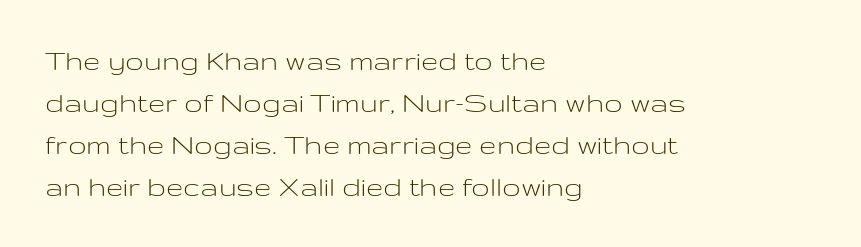
Typographically, this falls in the sans-serif category. A typesetter would call this leading conventional body-copy spacing. The zone under the glyphs is completely vacant. You can tell it's not italic because the verticals are truly vertical. These lines stack with their left ends in a neat column.
